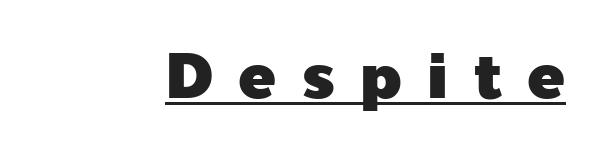
The passage shown is typeset with a sans-serif family. Each word looks stretched out because of the extra space between its letters. Compared with a flush-left layout, this one pins lines to the opposite, right side. The passage shown is typed in a proportional face where columns would drift.
